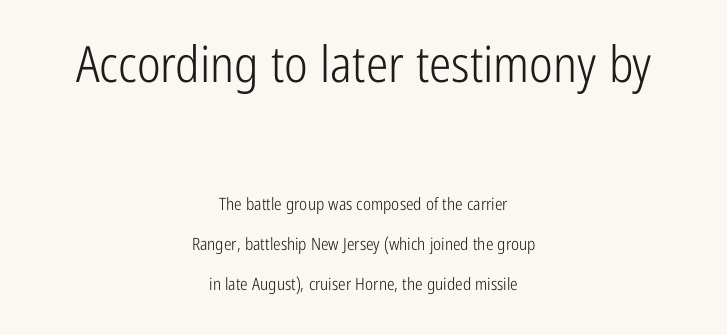
The image shows 50 px light, condensed sans-serif type, upright; set centered, loose line spacing (2.34x), normal letter spacing, not underlined; the first (top) block is 2.94x larger; low stroke contrast and a medium x-height.
